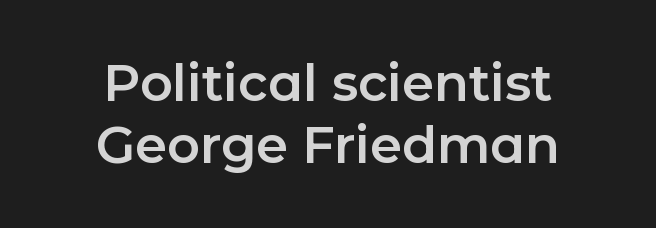
The image shows 51 px sans-serif type, upright; set centered, line spacing 1.22x, normal letter spacing, not underlined; low stroke contrast and a medium x-height.
